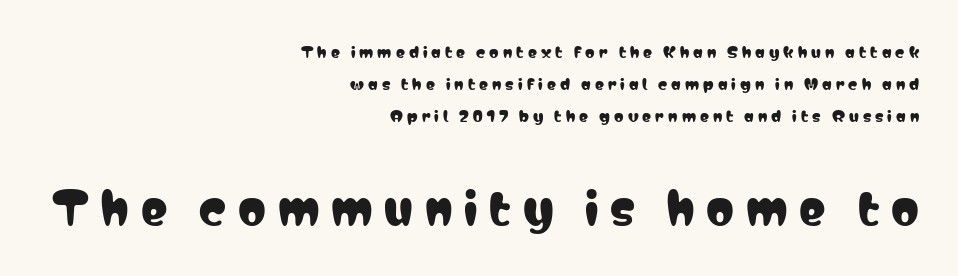
Q: Is the text italic (slanted)? A: No, it is upright.
Q: Is the typeface a serif or a sans-serif typeface? A: Sans-serif.
Q: Is the text underlined? A: No.
Q: How is the paragraph aligned? A: Right-aligned.
Q: Is the spacing between letters normal or unusually wide? A: Unusually wide.
Q: Is the spacing between lines tight, normal or loose? A: Loose.
Q: Which block of text is set in a larger size, the first (top) or the second (bottom)? A: The second (bottom) one.
Q: Width (condensed, normal, or wide)? A: Condensed.
Q: Stroke contrast? A: Low.
Q: x-height? A: Medium.
Q: Monospaced? A: No.
